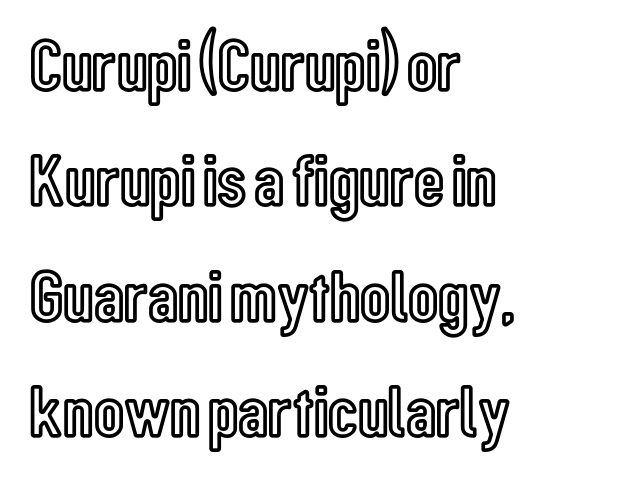
Q: Is the text italic (slanted)? A: No, it is upright.
Q: Is the text underlined? A: No.
Q: How is the paragraph aligned? A: Left-aligned.
Q: Is the spacing between letters normal or unusually wide? A: Normal.
Q: Is the spacing between lines tight, normal or loose? A: Normal.
Q: Width (condensed, normal, or wide)? A: Condensed.
Q: x-height? A: Medium.
Q: Monospaced? A: No.
